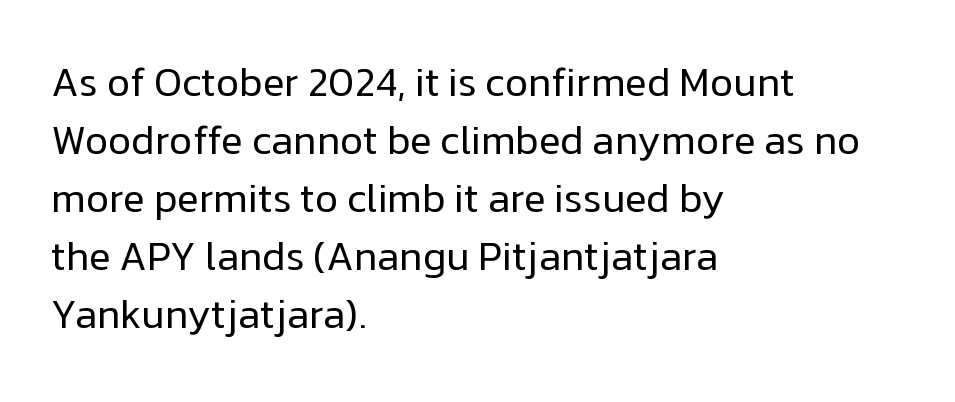
Q: Is the text bold? A: No.
Q: Is the text italic (slanted)? A: No, it is upright.
Q: Is the typeface a serif or a sans-serif typeface? A: Sans-serif.
Q: Is the text underlined? A: No.
Q: How is the paragraph aligned? A: Left-aligned.
Q: Is the spacing between letters normal or unusually wide? A: Normal.
Q: Is the spacing between lines tight, normal or loose? A: Normal.
Q: Width (condensed, normal, or wide)? A: Normal.
Q: Stroke contrast? A: Low.
Q: x-height? A: Medium.
Q: Monospaced? A: No.
